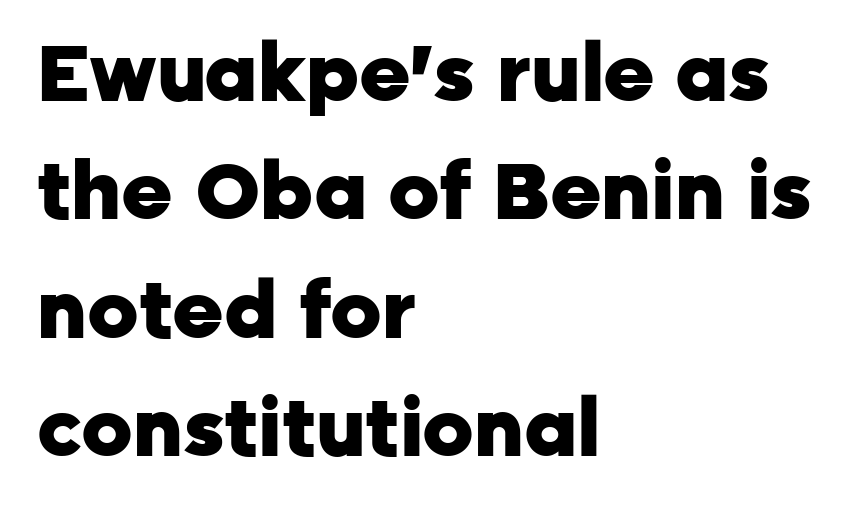
The face used here is rendered with its standard letterfit. Descenders are the only things crossing below the line. This sample has the flowing, uneven cadence of proportional lettering. One glance says typical: line gaps are just what's usual. Horizontal alignment here is leftward, the default for most running prose. Notice how thick the strokes are: this is what a full bold looks like.
